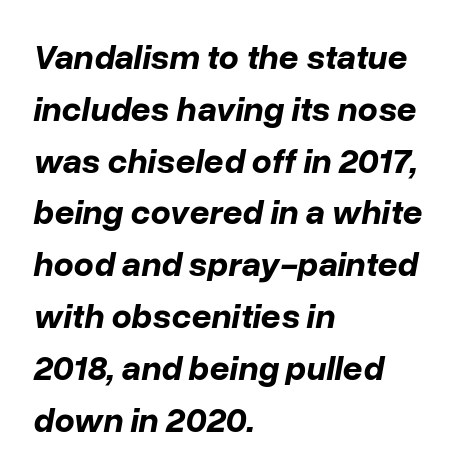
Q: Is the text bold? A: Yes.
Q: Is the text italic (slanted)? A: Yes, it leans right by about 10 degrees.
Q: Is the text underlined? A: No.
Q: How is the paragraph aligned? A: Left-aligned.
Q: Is the spacing between letters normal or unusually wide? A: Normal.
Q: Is the spacing between lines tight, normal or loose? A: Normal.
Q: Width (condensed, normal, or wide)? A: Normal.
Q: Stroke contrast? A: Low.
Q: x-height? A: Medium.
Q: Monospaced? A: No.
